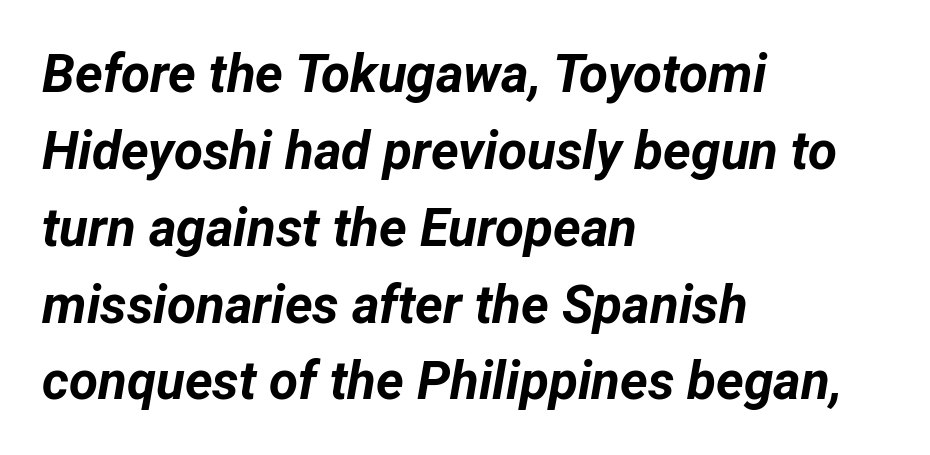
Is the block centered? No — it sits flush against the left margin. Proportional: the letters do not fall into vertical columns. The rendering keeps characters at their native spacing. Beneath every word, the page is bare.
